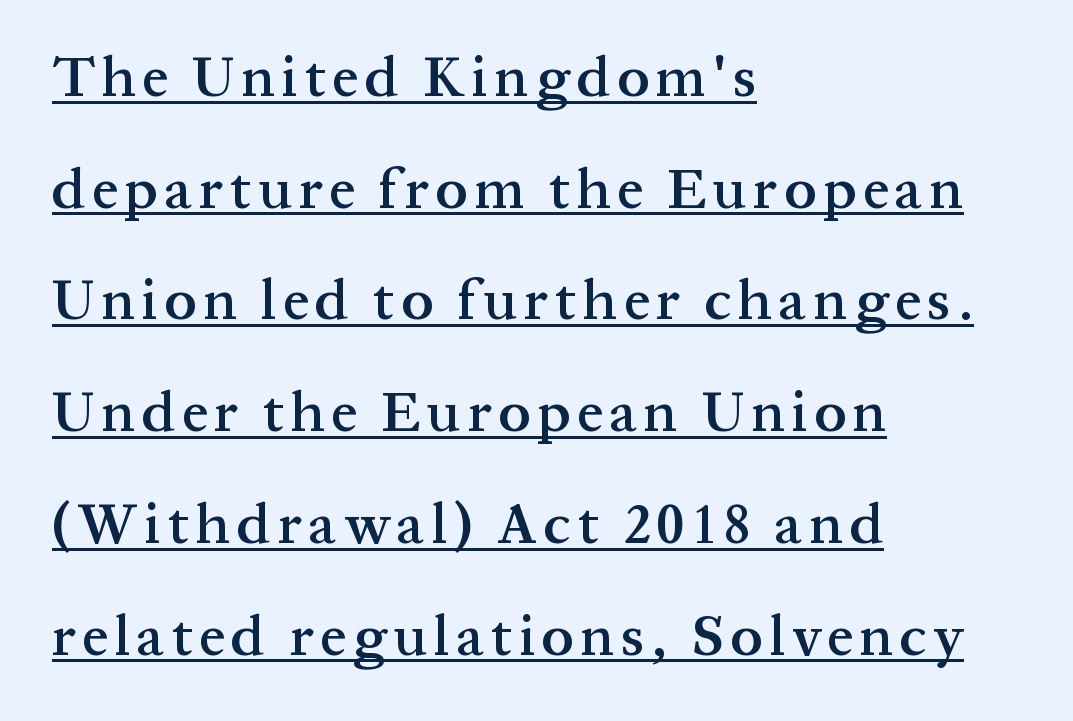
Q: Is the text bold? A: Semi-bold.
Q: Is the text italic (slanted)? A: No, it is upright.
Q: Is the typeface a serif or a sans-serif typeface? A: Serif.
Q: Is the text underlined? A: Yes.
Q: How is the paragraph aligned? A: Left-aligned.
Q: Is the spacing between lines tight, normal or loose? A: Loose.
Q: Width (condensed, normal, or wide)? A: Normal.
Q: Stroke contrast? A: Medium.
Q: x-height? A: Medium.
Q: Monospaced? A: No.
